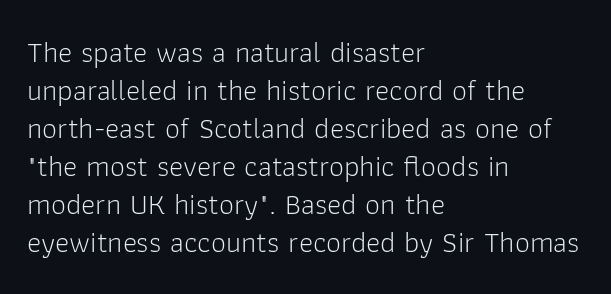
Q: Is the text bold? A: No.
Q: Is the text italic (slanted)? A: No, it is upright.
Q: Is the typeface a serif or a sans-serif typeface? A: Sans-serif.
Q: Is the text underlined? A: No.
Q: How is the paragraph aligned? A: Left-aligned.
Q: Is the spacing between letters normal or unusually wide? A: Normal.
Q: Is the spacing between lines tight, normal or loose? A: Normal.
Q: Width (condensed, normal, or wide)? A: Normal.
Q: Stroke contrast? A: Low.
Q: x-height? A: Medium.
Q: Monospaced? A: No.
